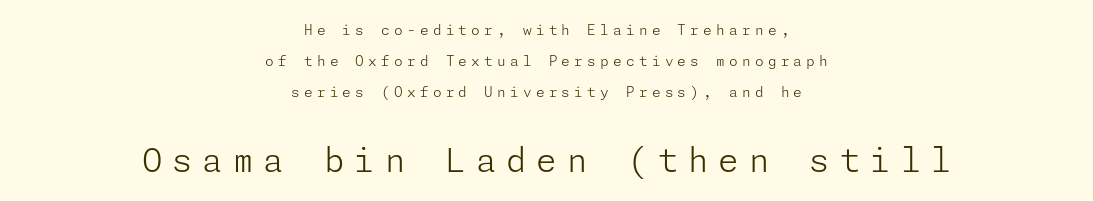
Note: no serifs on the glyphs. Where is the straight margin? There isn't one; the lines are centered. Ascenders rise straight up at ninety degrees. A typesetter would call this leading open, well beyond the default. Stems here are at most as thick as an everyday book face. A student would notice the bottom passage is typeset larger than what precedes it.
